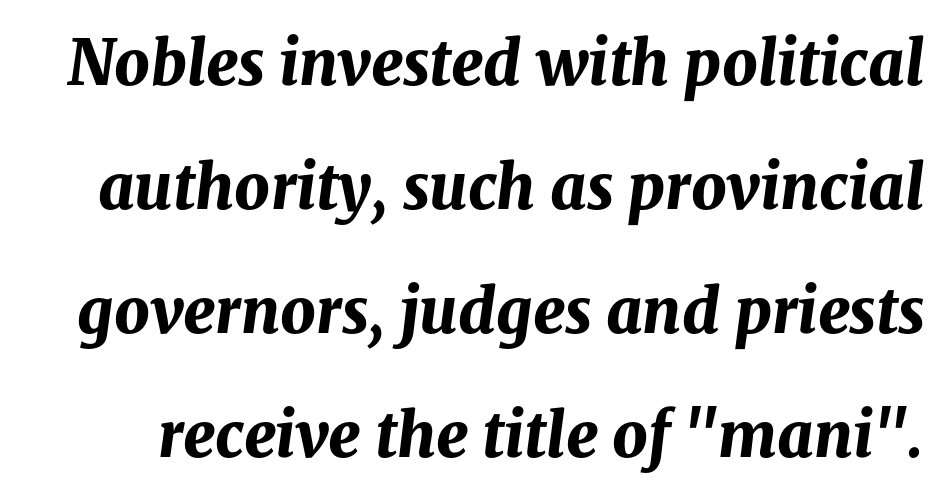
Heavy-handed strokes throughout: this text is bold. Rows of type keep a wide berth in the vertical direction. Character widths vary here, with narrow letters taking less room than wide ones. Has an underline been added? It has not. Standard letterfit; no display-style spreading of the glyphs.
